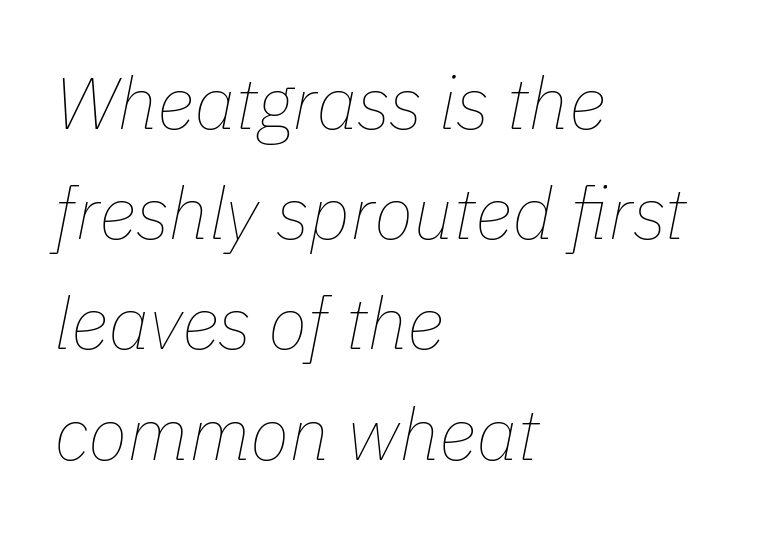
The image shows 73 px thin type, italic (leaning right); set left-aligned, normal line spacing (1.51x), normal letter spacing, not underlined; low stroke contrast and a medium x-height.
